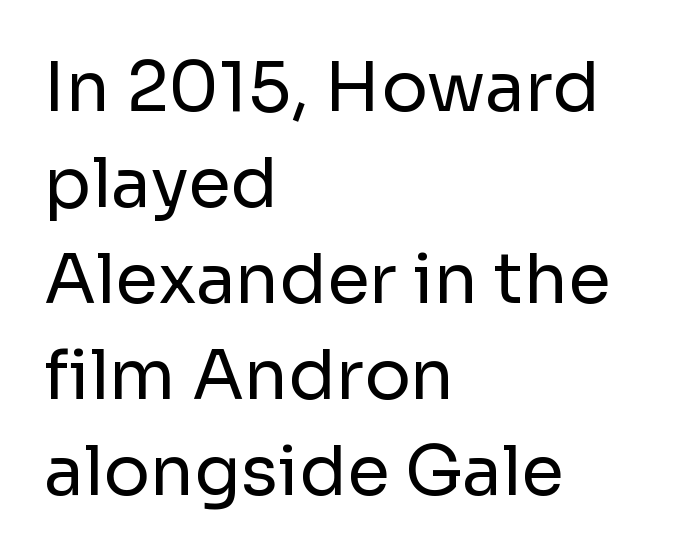
Q: Is the text bold? A: No.
Q: Is the text italic (slanted)? A: No, it is upright.
Q: Is the typeface a serif or a sans-serif typeface? A: Sans-serif.
Q: Is the text underlined? A: No.
Q: How is the paragraph aligned? A: Left-aligned.
Q: Is the spacing between letters normal or unusually wide? A: Normal.
Q: Is the spacing between lines tight, normal or loose? A: Normal.
Q: Width (condensed, normal, or wide)? A: Normal.
Q: Stroke contrast? A: Low.
Q: x-height? A: Medium.
Q: Monospaced? A: No.
